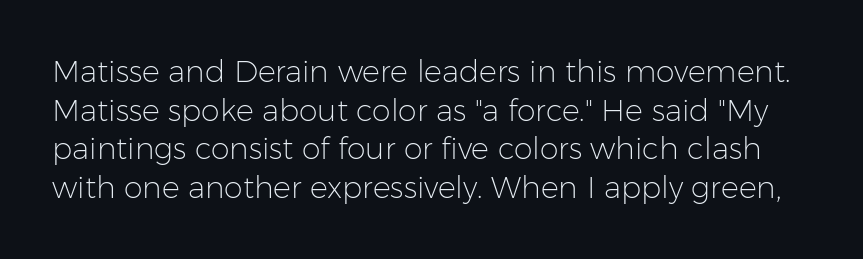
The image shows 30 px light sans-serif type, upright; set normal line spacing (1.29x), normal letter spacing, not underlined; low stroke contrast and a medium x-height.
